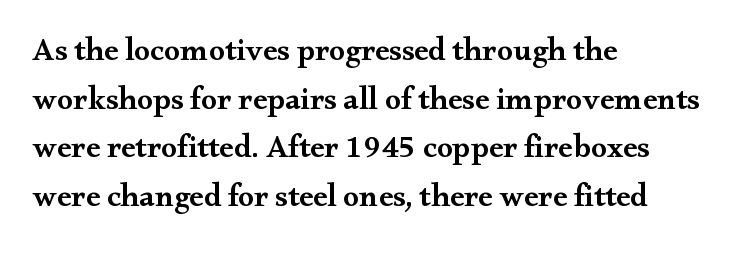
Q: Is the text bold? A: Semi-bold.
Q: Is the text italic (slanted)? A: No, it is upright.
Q: Is the typeface a serif or a sans-serif typeface? A: Serif.
Q: Is the text underlined? A: No.
Q: How is the paragraph aligned? A: Left-aligned.
Q: Is the spacing between letters normal or unusually wide? A: Normal.
Q: Is the spacing between lines tight, normal or loose? A: Normal.
Q: Width (condensed, normal, or wide)? A: Wide.
Q: Stroke contrast? A: Medium.
Q: x-height? A: Small.
Q: Monospaced? A: No.
